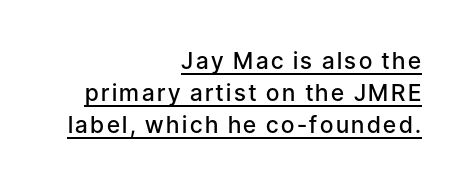
The image shows 23 px text type, upright; set right-aligned, normal line spacing (1.4x), underlined.
